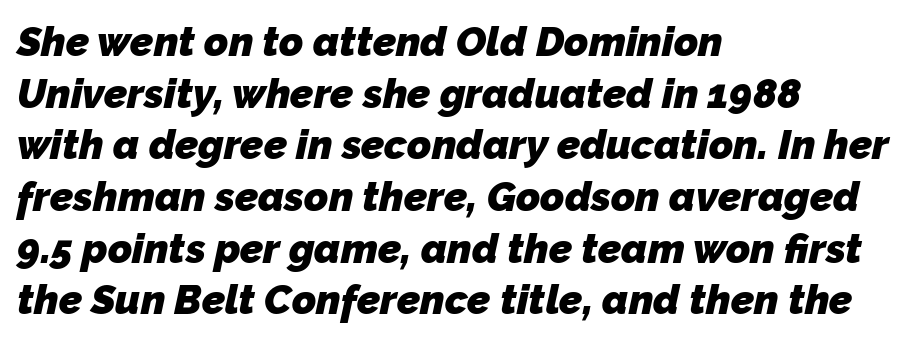
The image shows 41 px heavy sans-serif type; set left-aligned, normal line spacing (1.26x), normal letter spacing, not underlined; low stroke contrast and a medium x-height.
